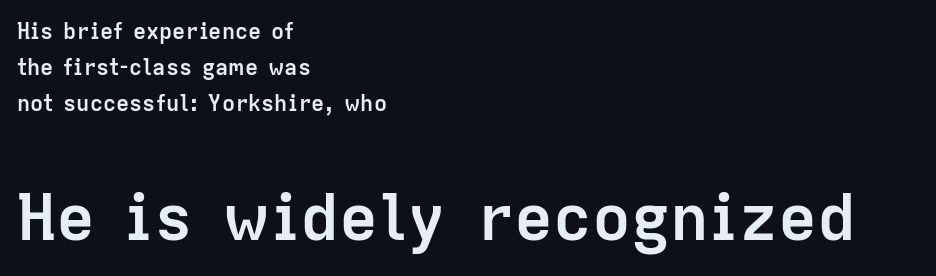
The image shows 65 px semibold sans-serif type, upright; set left-aligned, normal line spacing (1.63x), normal letter spacing, not underlined; the second (bottom) block is 2.95x larger; low stroke contrast and a medium x-height.
